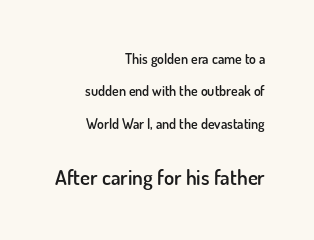
{"italic": "no", "bold": "semi", "underline": "no", "align": "right", "line_spacing": "loose", "line_spacing_ratio": 2.32, "letter_spacing": "normal", "letter_spacing_em": 0.0, "larger_block": "second", "size_ratio": 1.5, "glyph_px": 21}
